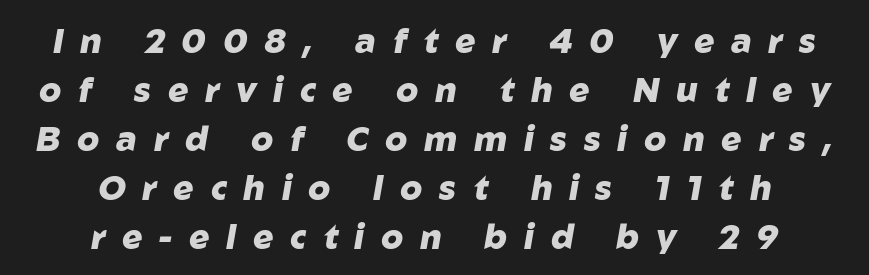
Honestly, the letter spacing is so wide it's the main thing you notice. Every character sits at an angle, as italics do. The line-height multiplier appears to be the usual default. Varying glyph widths throughout — classic text-font behaviour.
